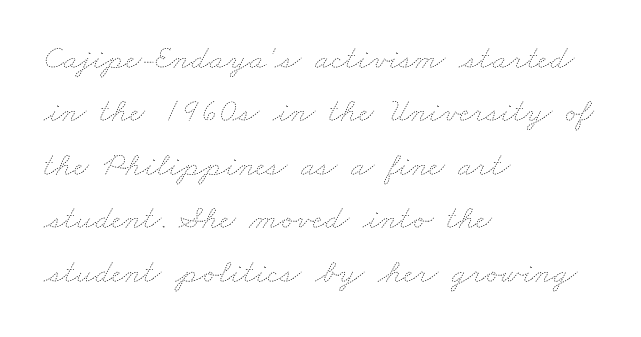
In terms of leading, this rendering sits right in the middle. Plain, unruled lines of type. Summary of weight: not heavy and not bold. Left-aligned paragraph, ragged on the right. Here the glyphs are tracked normally, forming tight word shapes. A typesetter would call this proportional, since set widths differ per character.
